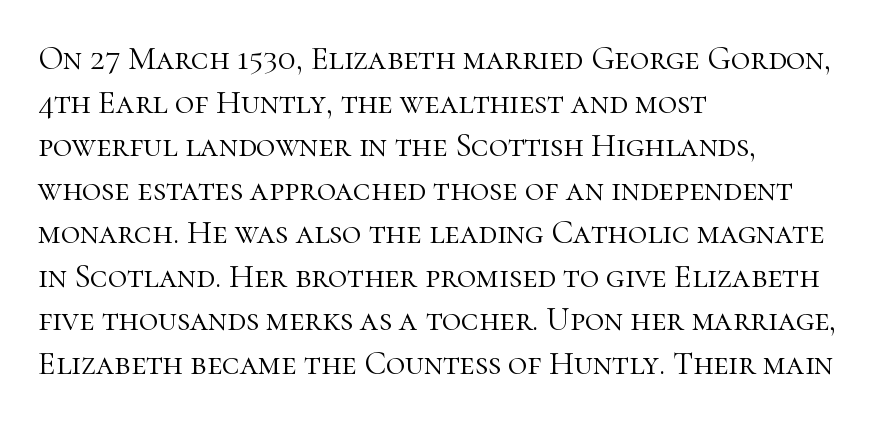
Q: Is the text bold? A: No.
Q: Is the text italic (slanted)? A: No, it is upright.
Q: Is the typeface a serif or a sans-serif typeface? A: Serif.
Q: Is the text underlined? A: No.
Q: How is the paragraph aligned? A: Left-aligned.
Q: Is the spacing between letters normal or unusually wide? A: Normal.
Q: Is the spacing between lines tight, normal or loose? A: Normal.
Q: Width (condensed, normal, or wide)? A: Normal.
Q: Stroke contrast? A: High.
Q: x-height? A: Medium.
Q: Monospaced? A: No.
